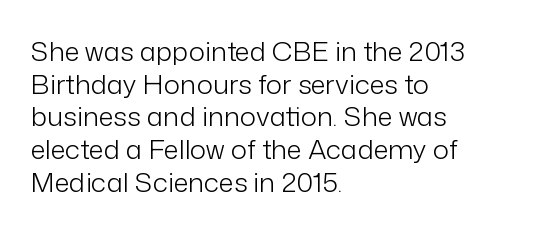
The image shows 27 px text type, upright; set left-aligned, line spacing 1.21x, normal letter spacing, not underlined.
